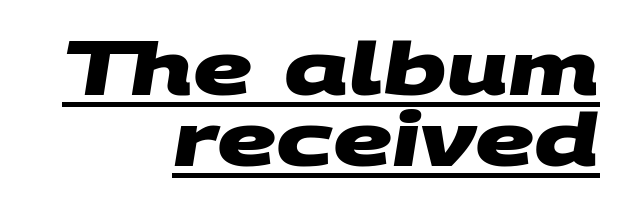
Q: Is the text bold? A: Yes.
Q: Is the typeface a serif or a sans-serif typeface? A: Sans-serif.
Q: Is the text underlined? A: Yes.
Q: How is the paragraph aligned? A: Right-aligned.
Q: Is the spacing between letters normal or unusually wide? A: Normal.
Q: Is the spacing between lines tight, normal or loose? A: Tight.
Q: Width (condensed, normal, or wide)? A: Wide.
Q: Stroke contrast? A: Medium.
Q: x-height? A: Large.
Q: Monospaced? A: No.
